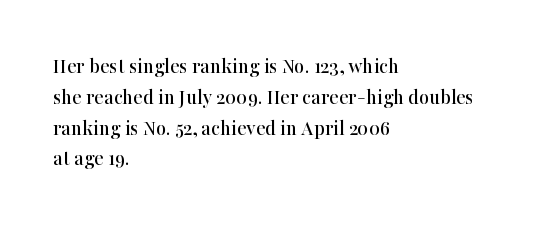
Q: Is the text italic (slanted)? A: No, it is upright.
Q: Is the text underlined? A: No.
Q: How is the paragraph aligned? A: Left-aligned.
Q: Is the spacing between letters normal or unusually wide? A: Normal.
Q: Is the spacing between lines tight, normal or loose? A: Normal.
